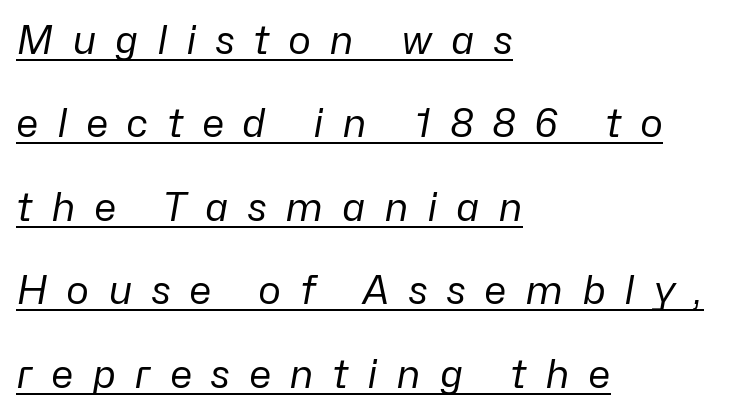
{"italic": "yes", "lean": "right", "slant_degrees": 10, "bold": "no", "weight": "regular", "width": "normal", "stroke_contrast": "low", "x_height": "medium", "monospaced": "no", "underline": "yes", "align": "left", "line_spacing": "loose", "line_spacing_ratio": 2.14, "letter_spacing": "wide", "letter_spacing_em": 0.47, "glyph_px": 39}
